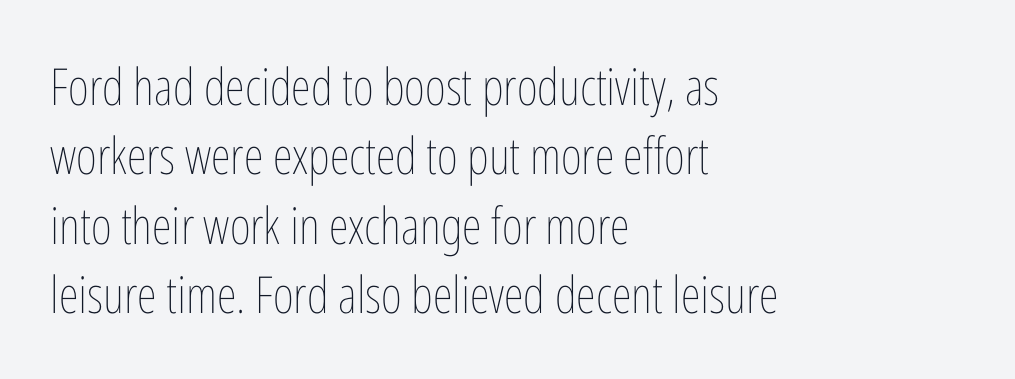
Q: Is the text bold? A: No.
Q: Is the text italic (slanted)? A: No, it is upright.
Q: Is the text underlined? A: No.
Q: How is the paragraph aligned? A: Left-aligned.
Q: Is the spacing between letters normal or unusually wide? A: Normal.
Q: Is the spacing between lines tight, normal or loose? A: Normal.
Q: Width (condensed, normal, or wide)? A: Condensed.
Q: Stroke contrast? A: Low.
Q: x-height? A: Medium.
Q: Monospaced? A: No.
